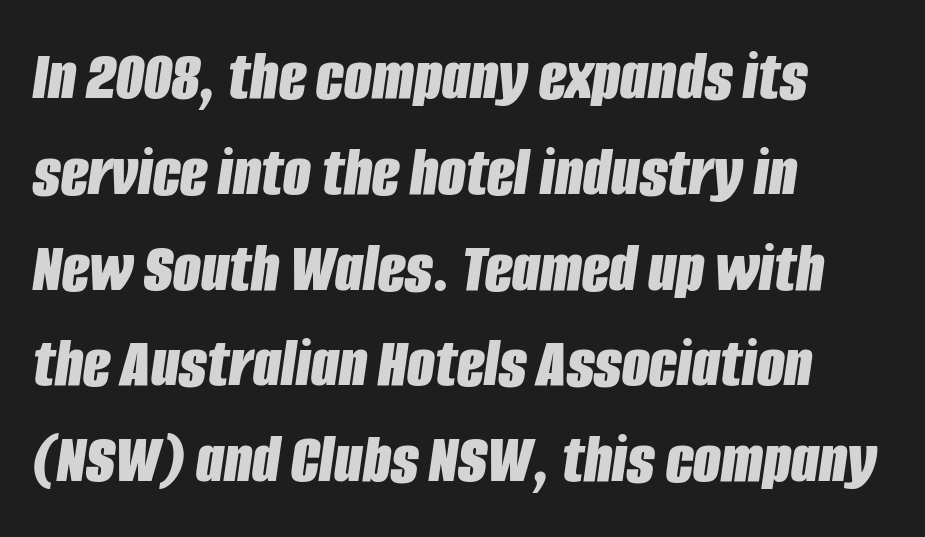
{"italic": "yes", "lean": "right", "slant_degrees": 8, "bold": "yes", "weight": "bold", "width": "condensed", "stroke_contrast": "low", "x_height": "large", "monospaced": "no", "underline": "no", "align": "left", "line_spacing": "normal", "line_spacing_ratio": 1.33, "letter_spacing": "normal", "letter_spacing_em": 0.0, "glyph_px": 72}
